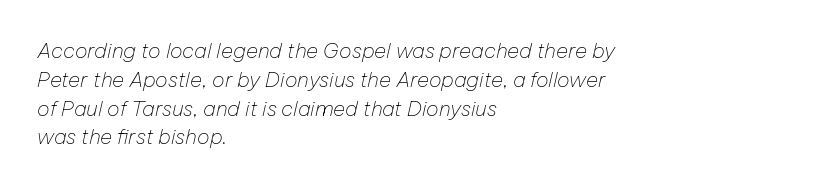
Q: Is the text bold? A: No.
Q: Is the text italic (slanted)? A: Yes, it leans right by about 12 degrees.
Q: Is the text underlined? A: No.
Q: How is the paragraph aligned? A: Left-aligned.
Q: Is the spacing between letters normal or unusually wide? A: Normal.
Q: Is the spacing between lines tight, normal or loose? A: Normal.
